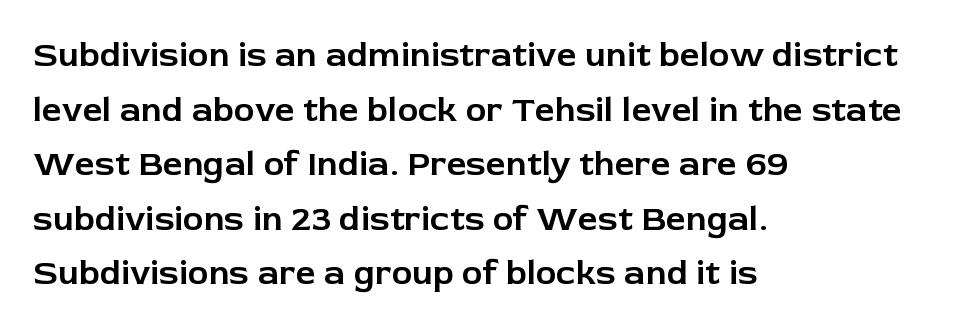
{"serif": "no", "italic": "no", "width": "normal", "stroke_contrast": "low", "x_height": "medium", "monospaced": "no", "underline": "no", "align": "left", "line_spacing": "normal", "line_spacing_ratio": 1.56, "letter_spacing": "normal", "letter_spacing_em": 0.0, "glyph_px": 35}
